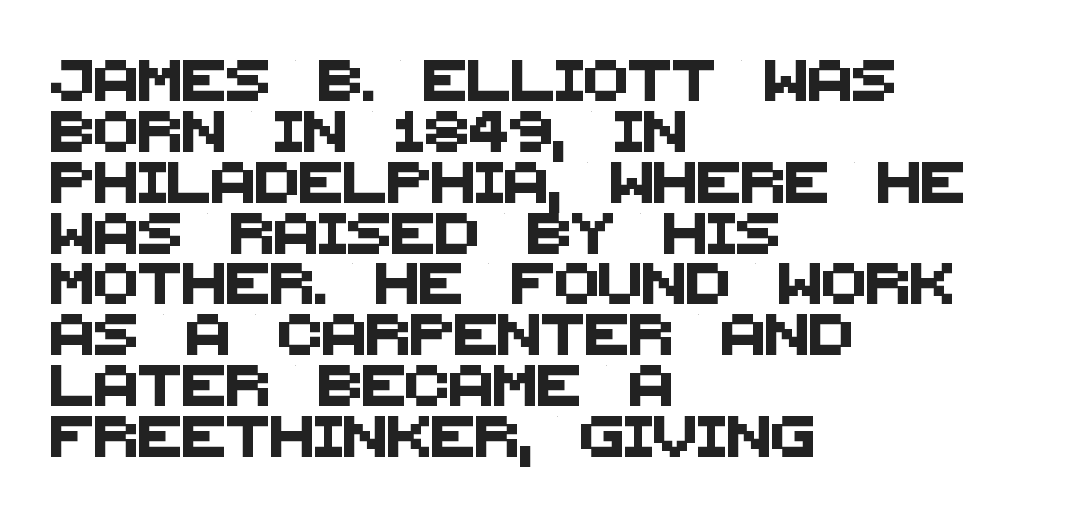
{"serif": "no", "width": "normal", "stroke_contrast": "medium", "x_height": "large", "monospaced": "no", "underline": "no", "align": "left", "line_spacing_ratio": 1.24, "letter_spacing": "normal", "letter_spacing_em": 0.0, "glyph_px": 41}
